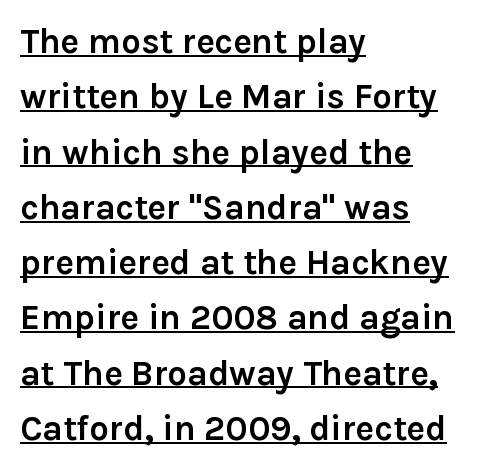
The image shows 35 px semibold sans-serif type, upright; set left-aligned, normal line spacing (1.58x), normal letter spacing, underlined; low stroke contrast and a medium x-height.
